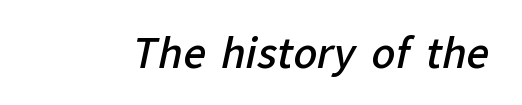
Words appear dense and cohesive because spacing is normal. The sample has been set in demibold, a notch under bold. Character widths vary here, with narrow letters taking less room than wide ones. Does the type have serifs? No, each stem ends abruptly. Descenders are the only things crossing below the line.
